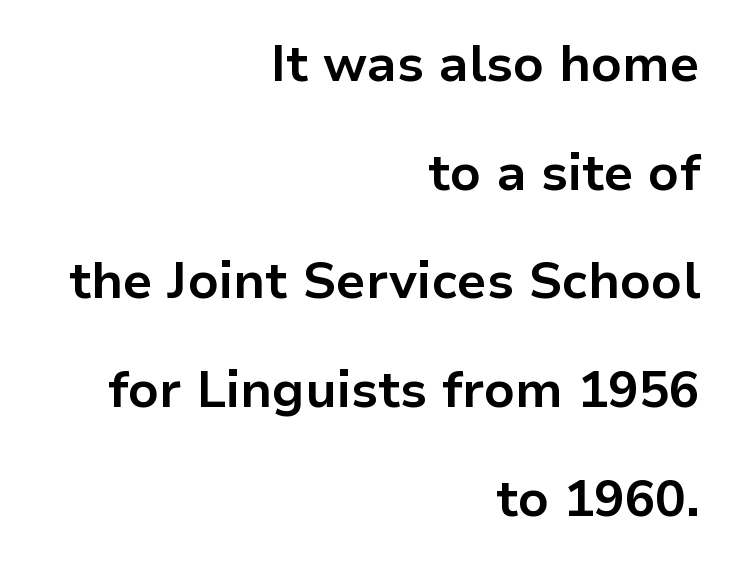
Quick note: underline off. Note the varied advance widths — an 'i' is clearly narrower than an 'm'. Italic: no, the glyphs are upright roman. The rag falls on the left side of this text block. This is sans-serif lettering, the kind often seen on screens and signage. The rendering uses a large line-height, opening up the rows.
